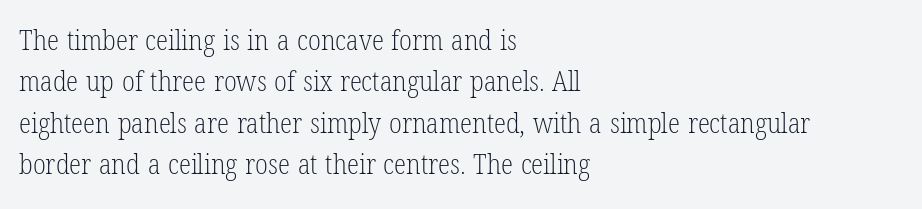
Q: Is the text bold? A: No.
Q: Is the text italic (slanted)? A: No, it is upright.
Q: Is the typeface a serif or a sans-serif typeface? A: Serif.
Q: Is the text underlined? A: No.
Q: How is the paragraph aligned? A: Left-aligned.
Q: Is the spacing between letters normal or unusually wide? A: Normal.
Q: Is the spacing between lines tight, normal or loose? A: Normal.
Q: Width (condensed, normal, or wide)? A: Condensed.
Q: Stroke contrast? A: Low.
Q: x-height? A: Medium.
Q: Monospaced? A: No.
